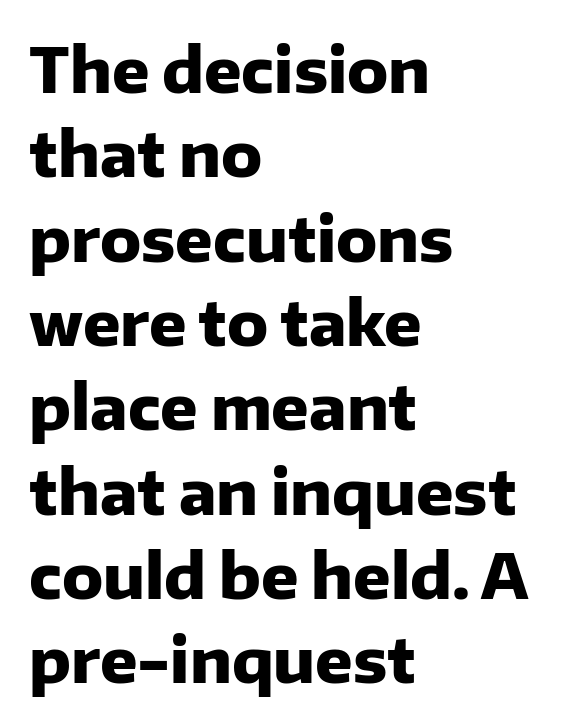
The image shows 62 px heavy sans-serif type, upright; set left-aligned, normal line spacing (1.36x), normal letter spacing, not underlined; low stroke contrast and a medium x-height.
